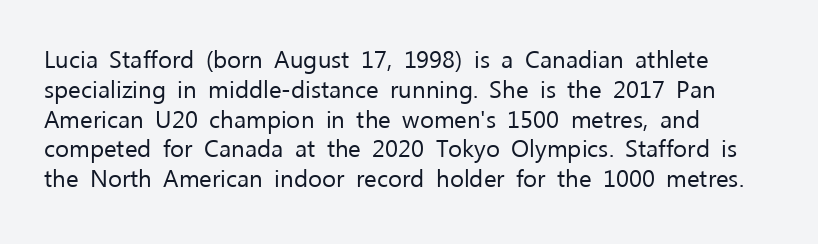
If you drew a line through each stem, it would be perfectly vertical. Tracking value appears to be zero — textbook default spacing. The rag falls on the right side of this text block. The face looks like a standard text weight, possibly lighter. The string is rendered with underlining switched off.
